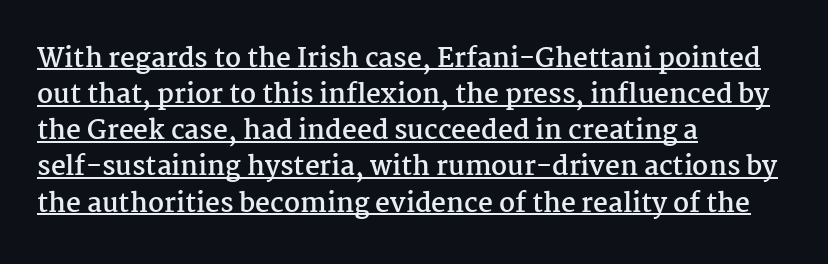
Q: Is the text bold? A: Yes.
Q: Is the text italic (slanted)? A: No, it is upright.
Q: Is the text underlined? A: Yes.
Q: How is the paragraph aligned? A: Left-aligned.
Q: Is the spacing between letters normal or unusually wide? A: Normal.
Q: Is the spacing between lines tight, normal or loose? A: Normal.
